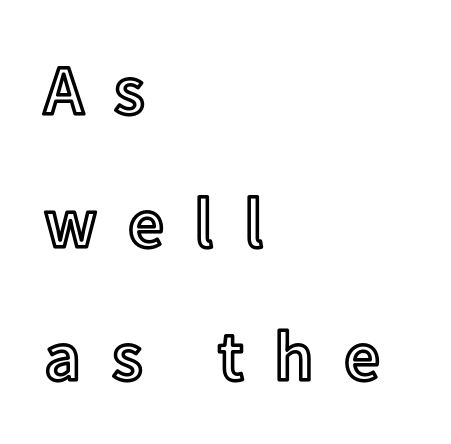
Q: Is the text italic (slanted)? A: No, it is upright.
Q: Is the text underlined? A: No.
Q: How is the paragraph aligned? A: Left-aligned.
Q: Is the spacing between letters normal or unusually wide? A: Unusually wide.
Q: Width (condensed, normal, or wide)? A: Normal.
Q: x-height? A: Medium.
Q: Monospaced? A: No.
